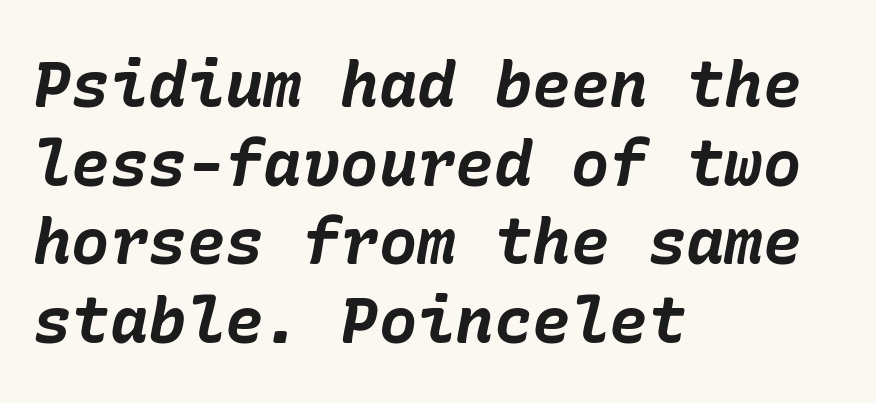
Type without underlining. The text block is weighted toward the left margin, trailing off unevenly rightward. The specimen reads as italic at a glance. There is no visible air inserted between adjacent glyphs. Stroke thickness is high; the sample reads as a true bold.
